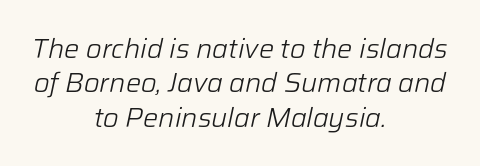
{"italic": "yes", "lean": "right", "slant_degrees": 12, "bold": "no", "underline": "no", "align": "center", "line_spacing": "normal", "line_spacing_ratio": 1.27, "letter_spacing": "normal", "letter_spacing_em": 0.0, "glyph_px": 27}
